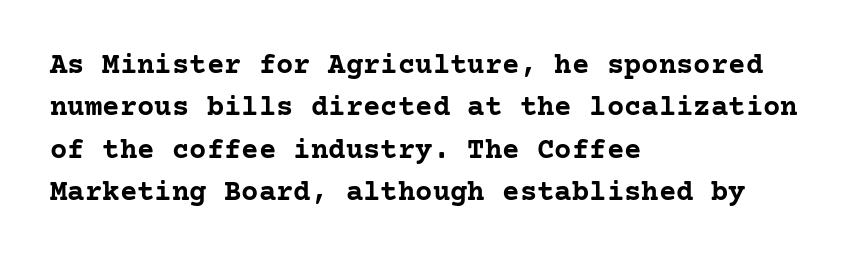
{"serif": "yes", "italic": "no", "bold": "yes", "weight": "semibold", "width": "normal", "stroke_contrast": "low", "x_height": "medium", "underline": "no", "align": "left", "line_spacing": "normal", "line_spacing_ratio": 1.46, "letter_spacing": "normal", "letter_spacing_em": 0.0, "glyph_px": 29}
